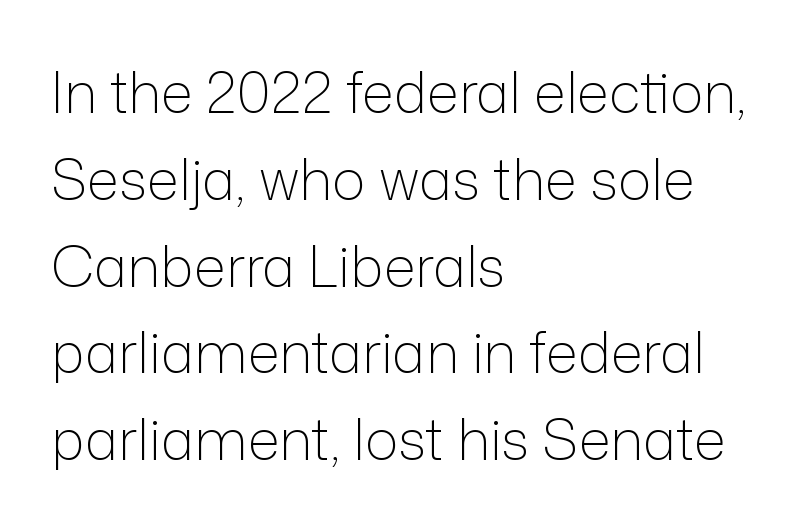
The image shows 56 px light sans-serif type, upright; set left-aligned, normal line spacing (1.55x), normal letter spacing, not underlined; low stroke contrast and a medium x-height.
